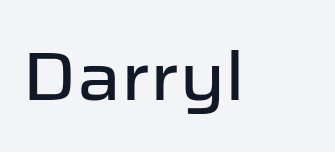
{"serif": "no", "italic": "no", "width": "normal", "stroke_contrast": "low", "x_height": "medium", "monospaced": "no", "underline": "no", "letter_spacing": "normal", "letter_spacing_em": 0.0, "glyph_px": 68}
